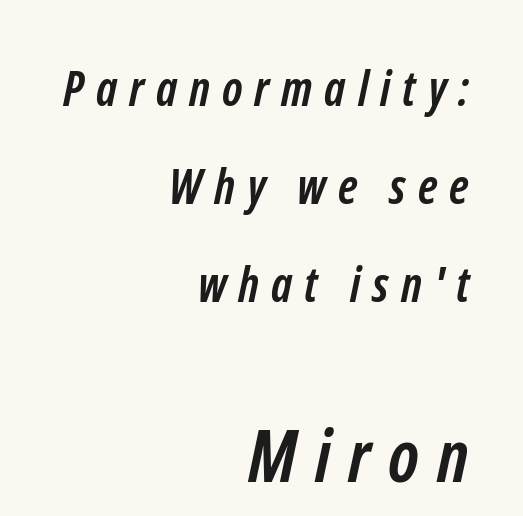
{"serif": "no", "bold": "yes", "weight": "semibold", "width": "condensed", "stroke_contrast": "low", "x_height": "medium", "monospaced": "no", "underline": "no", "align": "right", "line_spacing": "loose", "line_spacing_ratio": 2.04, "letter_spacing": "wide", "letter_spacing_em": 0.25, "larger_block": "second", "size_ratio": 1.5, "glyph_px": 72}
